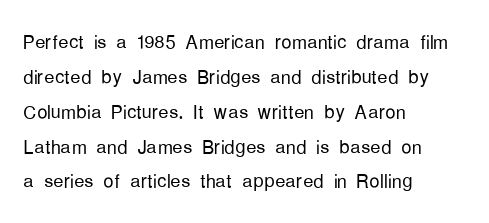
{"italic": "no", "bold": "no", "underline": "no", "align": "left", "line_spacing": "normal", "line_spacing_ratio": 1.34, "letter_spacing": "normal", "letter_spacing_em": 0.0, "glyph_px": 26}
